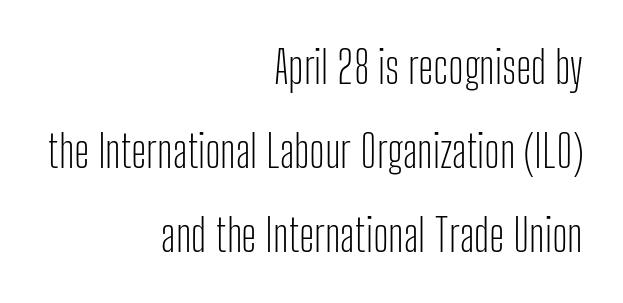
The image shows 44 px light, condensed sans-serif type, upright; set right-aligned, loose line spacing (1.91x), normal letter spacing, not underlined; low stroke contrast and a medium x-height.
